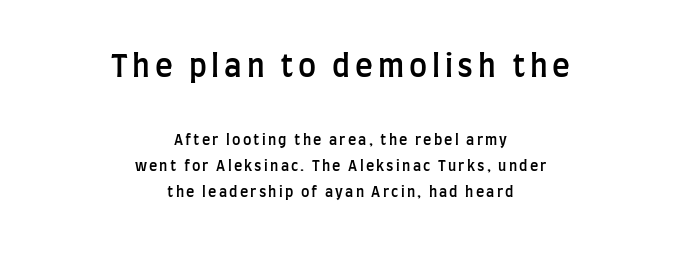
{"serif": "no", "italic": "no", "bold": "semi", "weight": "semibold", "width": "condensed", "stroke_contrast": "low", "x_height": "large", "monospaced": "no", "underline": "no", "align": "center", "line_spacing_ratio": 1.86, "larger_block": "first", "size_ratio": 2.14, "glyph_px": 30}
